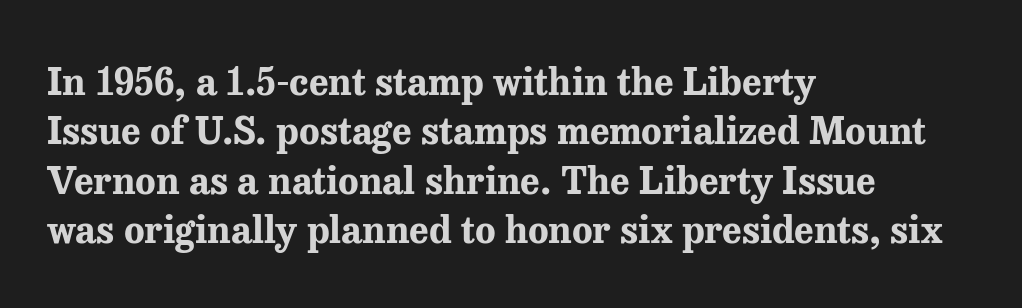
{"serif": "yes", "italic": "no", "bold": "yes", "weight": "bold", "width": "normal", "stroke_contrast": "medium", "x_height": "medium", "monospaced": "no", "underline": "no", "align": "left", "line_spacing": "normal", "line_spacing_ratio": 1.3, "letter_spacing": "normal", "letter_spacing_em": 0.0, "glyph_px": 38}
